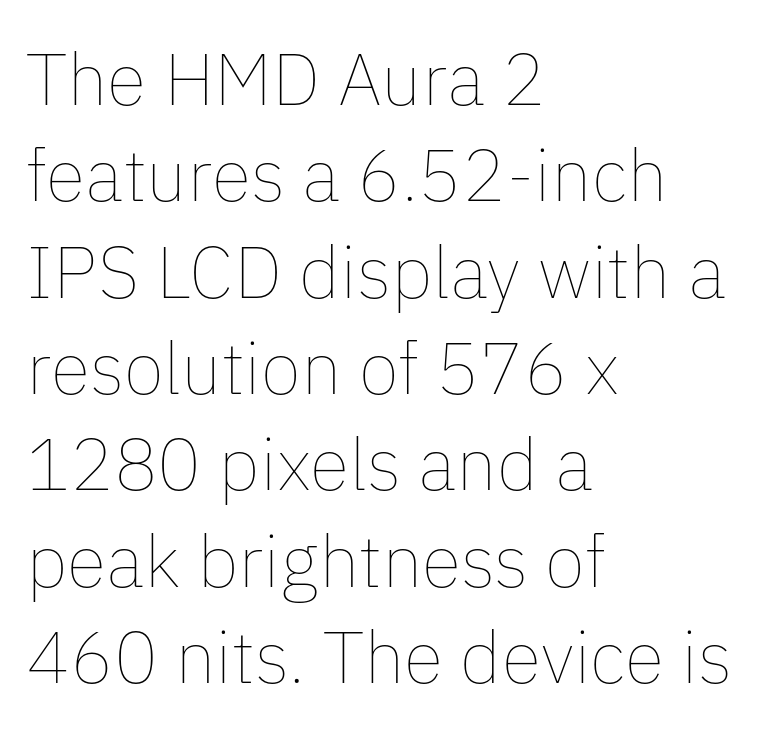
Q: Is the text bold? A: No.
Q: Is the text italic (slanted)? A: No, it is upright.
Q: Is the text underlined? A: No.
Q: How is the paragraph aligned? A: Left-aligned.
Q: Is the spacing between letters normal or unusually wide? A: Normal.
Q: Is the spacing between lines tight, normal or loose? A: Normal.
Q: Width (condensed, normal, or wide)? A: Normal.
Q: Stroke contrast? A: Low.
Q: x-height? A: Medium.
Q: Monospaced? A: No.
